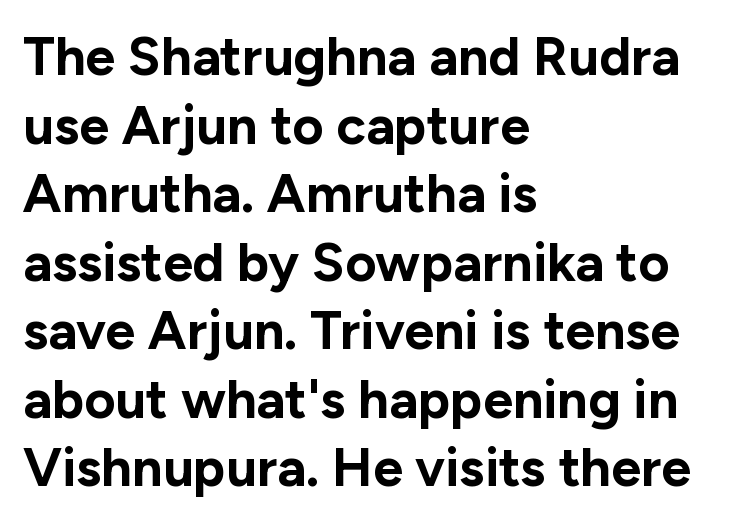
{"serif": "no", "italic": "no", "bold": "yes", "weight": "bold", "width": "normal", "stroke_contrast": "low", "x_height": "medium", "monospaced": "no", "underline": "no", "align": "left", "line_spacing": "normal", "line_spacing_ratio": 1.27, "letter_spacing": "normal", "letter_spacing_em": 0.0, "glyph_px": 54}
